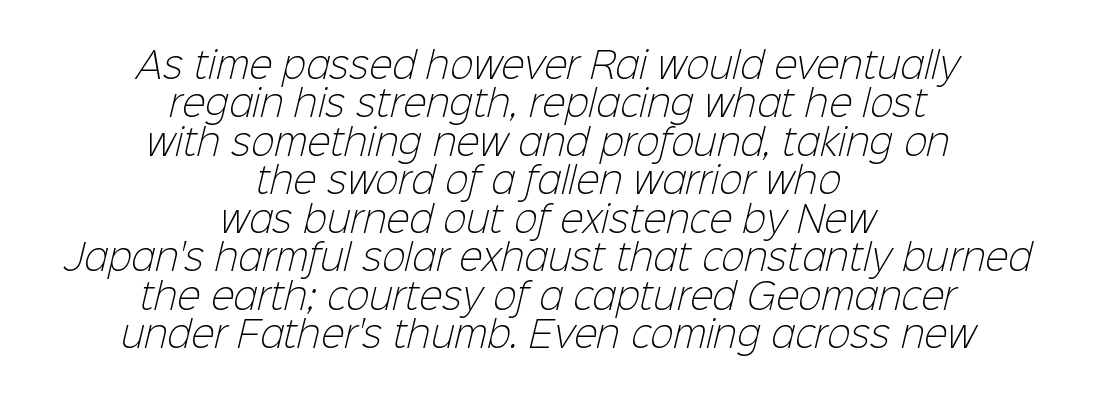
{"serif": "no", "bold": "no", "weight": "light", "width": "normal", "stroke_contrast": "low", "x_height": "medium", "monospaced": "no", "underline": "no", "align": "center", "line_spacing": "tight", "line_spacing_ratio": 1.1, "letter_spacing": "normal", "letter_spacing_em": 0.0, "glyph_px": 35}
